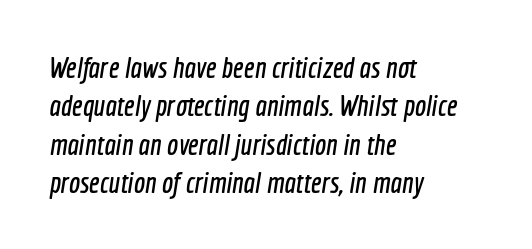
{"serif": "no", "width": "condensed", "x_height": "medium", "monospaced": "no", "underline": "no", "align": "left", "line_spacing": "normal", "line_spacing_ratio": 1.28, "letter_spacing": "normal", "letter_spacing_em": 0.0, "glyph_px": 30}
